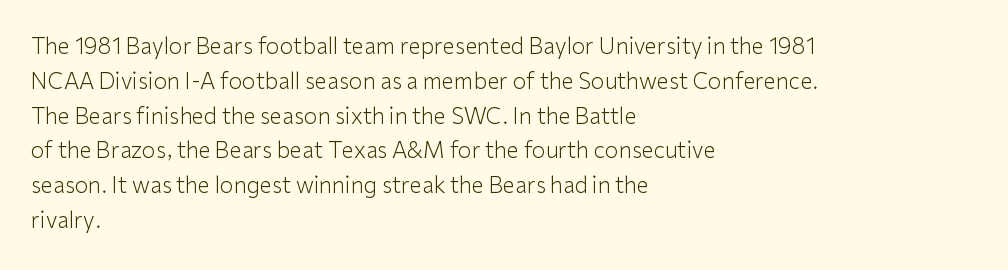
{"italic": "no", "bold": "no", "underline": "no", "align": "left", "line_spacing": "normal", "line_spacing_ratio": 1.58, "letter_spacing": "normal", "letter_spacing_em": 0.0, "glyph_px": 22}
